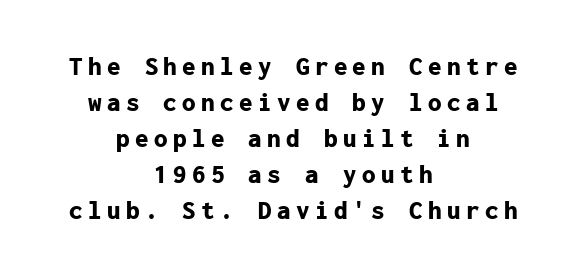
{"italic": "no", "bold": "yes", "underline": "no", "align": "center", "line_spacing": "normal", "line_spacing_ratio": 1.33, "letter_spacing": "wide", "letter_spacing_em": 0.2, "glyph_px": 27}
